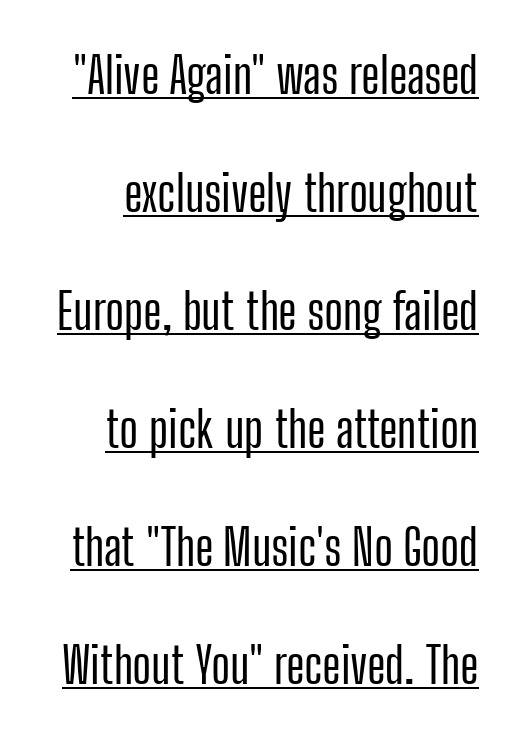
{"serif": "no", "italic": "no", "width": "condensed", "stroke_contrast": "low", "x_height": "medium", "monospaced": "no", "underline": "yes", "line_spacing": "loose", "line_spacing_ratio": 2.36, "letter_spacing": "normal", "letter_spacing_em": 0.0, "glyph_px": 50}
